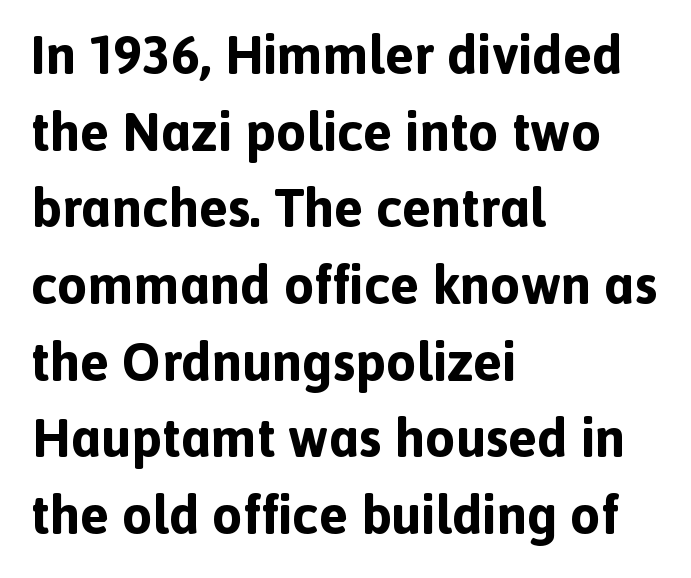
The image shows 54 px bold sans-serif type, upright; set left-aligned, normal line spacing (1.42x), normal letter spacing, not underlined; a medium x-height.
